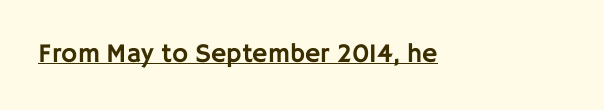
{"italic": "no", "underline": "yes", "letter_spacing": "normal", "letter_spacing_em": 0.0, "glyph_px": 27}
